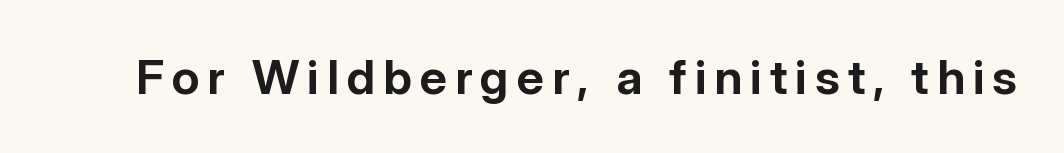
Letterform terminals end flat and unadorned throughout the passage. The passage shown is typed in a proportional face where columns would drift. This is the regular roman posture of the typeface. The strokes are fattened all the way to bold. Any mark beneath the type? The region is blank.
